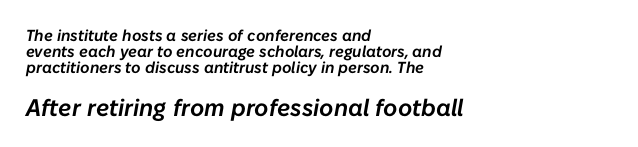
Honestly, there is no underline to notice here at all. This sample uses plain, unmodified letter spacing. Bigger letters appear in the bottom chunk; the top chunk is reduced. Vertical spacing — tight. The specimen reads as italic at a glance. Each line starts at the same left margin while the right side varies.
